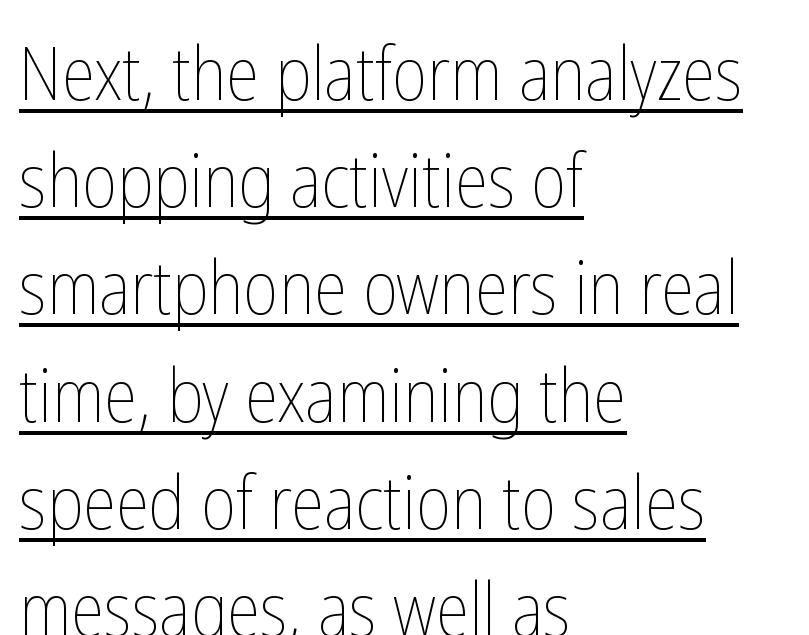
There is no visible air inserted between adjacent glyphs. The leading is moderate, giving the passage an even texture. Letters have the restrained weight of plain body copy at most. This rendering uses left alignment, leaving the right contour irregular. Style check: upright. Here the designer chose a conventional face with non-uniform glyph widths.
